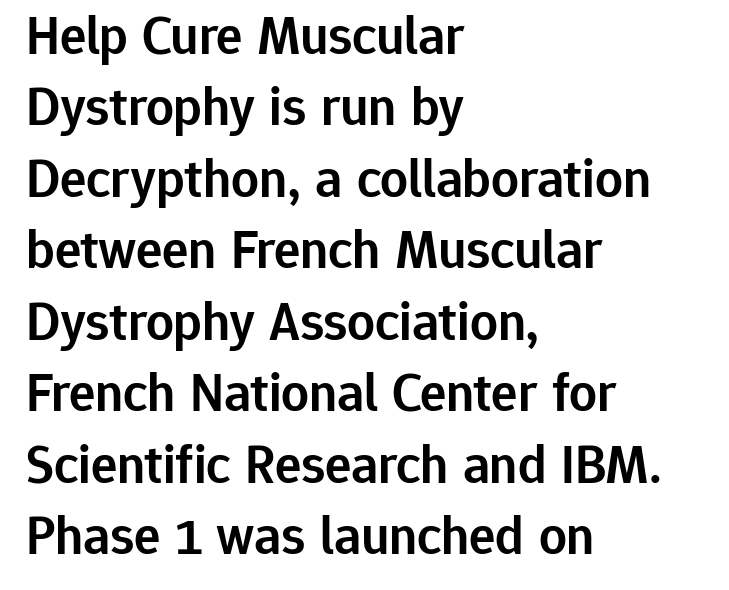
{"serif": "no", "italic": "no", "bold": "semi", "weight": "semibold", "width": "normal", "stroke_contrast": "low", "x_height": "medium", "monospaced": "no", "underline": "no", "align": "left", "line_spacing": "normal", "line_spacing_ratio": 1.3, "letter_spacing": "normal", "letter_spacing_em": 0.0, "glyph_px": 55}
